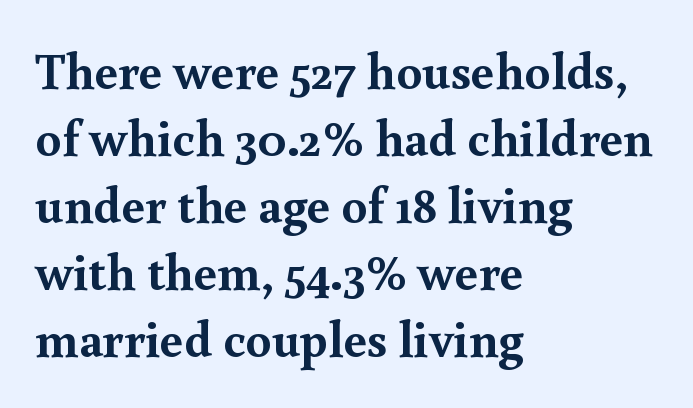
Heavy, bold letterforms. This is roman type, the default non-slanted kind. The letterforms sit shoulder to shoulder at normal distance. The block of text has a typical density, with ordinary space between rows. The specimen omits any rule beneath the text block's lines.
